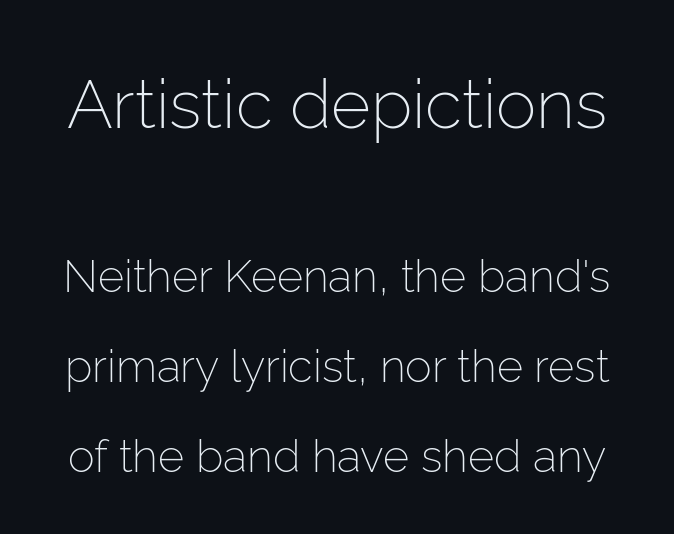
The font is comparable to plain body text, perhaps lighter. Whoever set this made the first block the dominant, larger element. The space directly below the letters is spotless. Italic: no, the glyphs are upright roman.
